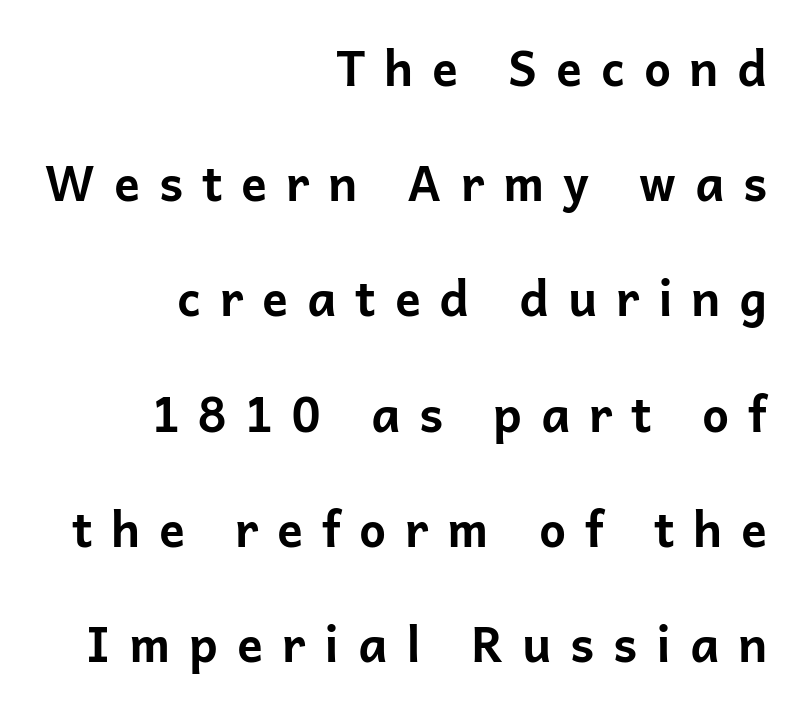
{"serif": "no", "italic": "no", "bold": "yes", "weight": "bold", "width": "normal", "stroke_contrast": "low", "x_height": "medium", "monospaced": "no", "underline": "no", "align": "right", "line_spacing": "loose", "line_spacing_ratio": 2.4, "letter_spacing": "wide", "letter_spacing_em": 0.39, "glyph_px": 48}
